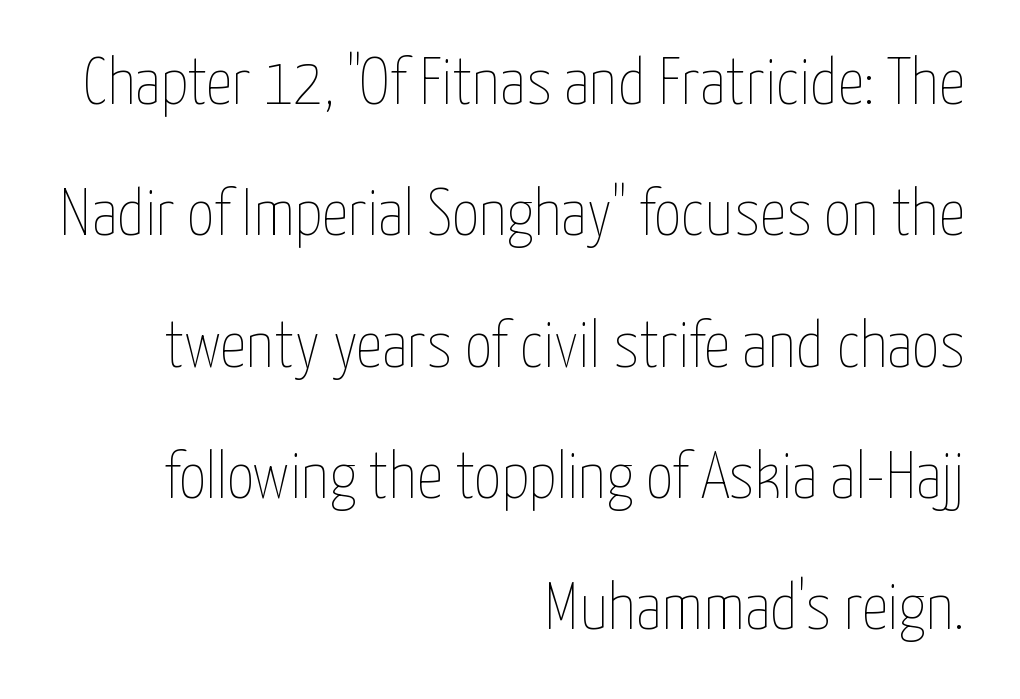
Q: Is the text bold? A: No.
Q: Is the text italic (slanted)? A: No, it is upright.
Q: Is the text underlined? A: No.
Q: How is the paragraph aligned? A: Right-aligned.
Q: Is the spacing between letters normal or unusually wide? A: Normal.
Q: Is the spacing between lines tight, normal or loose? A: Loose.
Q: Width (condensed, normal, or wide)? A: Condensed.
Q: Stroke contrast? A: Low.
Q: x-height? A: Medium.
Q: Monospaced? A: No.
